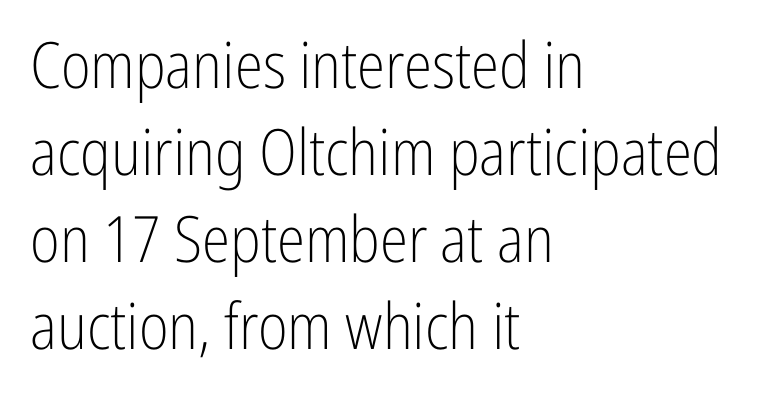
Q: Is the text bold? A: No.
Q: Is the text italic (slanted)? A: No, it is upright.
Q: Is the typeface a serif or a sans-serif typeface? A: Sans-serif.
Q: Is the text underlined? A: No.
Q: How is the paragraph aligned? A: Left-aligned.
Q: Is the spacing between letters normal or unusually wide? A: Normal.
Q: Is the spacing between lines tight, normal or loose? A: Normal.
Q: Width (condensed, normal, or wide)? A: Condensed.
Q: Stroke contrast? A: Low.
Q: x-height? A: Medium.
Q: Monospaced? A: No.
